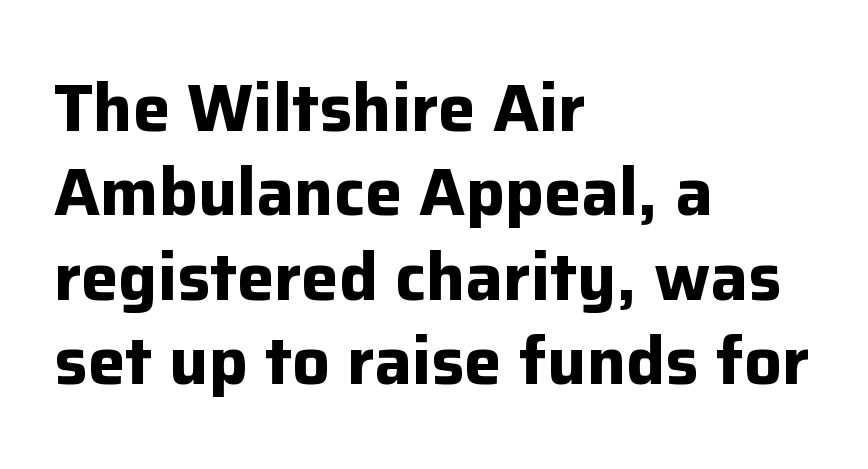
The image shows 67 px bold sans-serif type, upright; set left-aligned, normal line spacing (1.26x), normal letter spacing, not underlined; low stroke contrast and a medium x-height.
